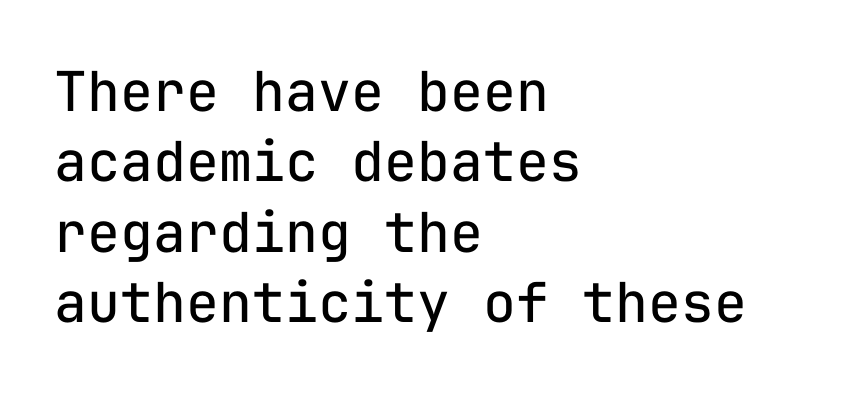
Tall strokes in this sample are plumb rather than angled. Left-aligned paragraph, ragged on the right. Weight: in the light-to-regular range. Is this a fixed-width face? Yes — each glyph sits in an identical cell. The passage shown is not underscored anywhere. These lines keep a tight, regular rhythm from letter to letter.
